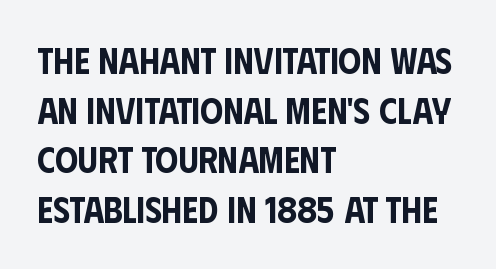
Q: Is the text italic (slanted)? A: No, it is upright.
Q: Is the typeface a serif or a sans-serif typeface? A: Sans-serif.
Q: Is the text underlined? A: No.
Q: How is the paragraph aligned? A: Left-aligned.
Q: Is the spacing between letters normal or unusually wide? A: Normal.
Q: Is the spacing between lines tight, normal or loose? A: Normal.
Q: Width (condensed, normal, or wide)? A: Condensed.
Q: Stroke contrast? A: Low.
Q: x-height? A: Large.
Q: Monospaced? A: No.
